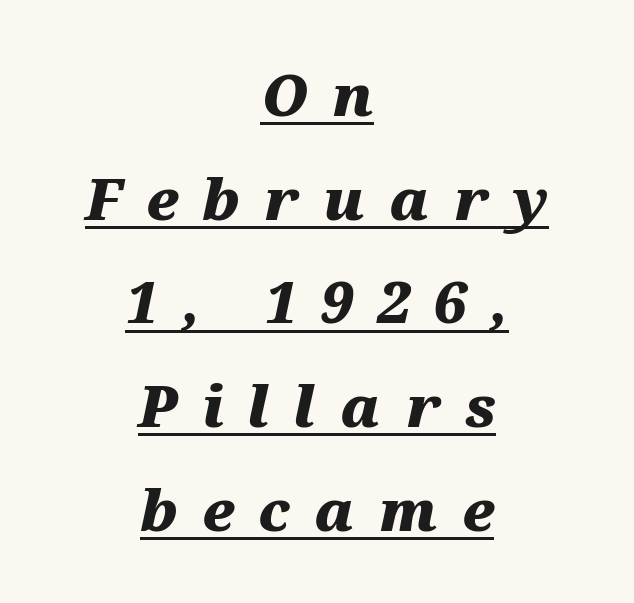
The image shows 57 px heavy, wide type, italic (leaning right); set centered, line spacing 1.82x, unusually wide letter spacing (+0.42 em), underlined; medium stroke contrast and a medium x-height.
